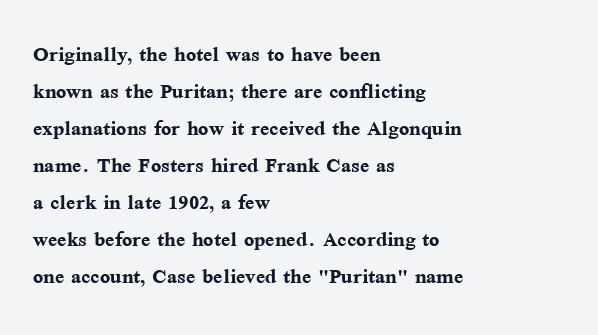
The image shows 27 px bold type, upright; set left-aligned, normal line spacing (1.37x), normal letter spacing, not underlined.
